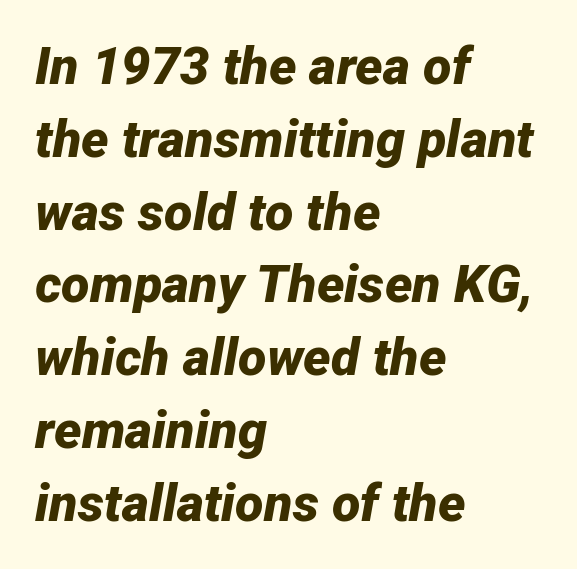
This sample has the flowing, uneven cadence of proportional lettering. Italic: yes, the glyphs are oblique. Summary of vertical rhythm: regular, with standard interline spacing. Just letters on the line, the space beneath them empty. Is the block centered? No — it sits flush against the left margin. The passage shown is emphatically bold.
